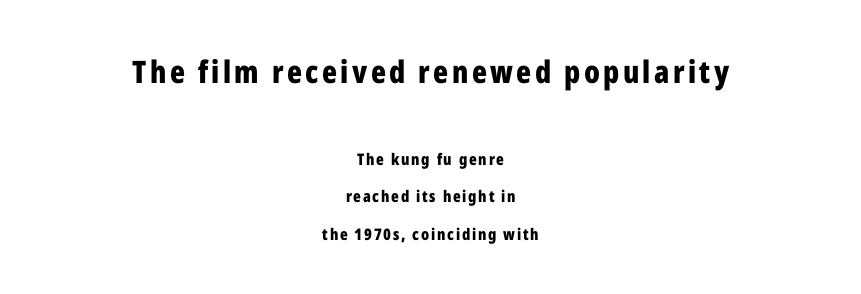
The image shows 31 px bold, condensed sans-serif type, upright; set centered, loose line spacing (2.35x), not underlined; the first (top) block is 1.94x larger; low stroke contrast and a medium x-height.
